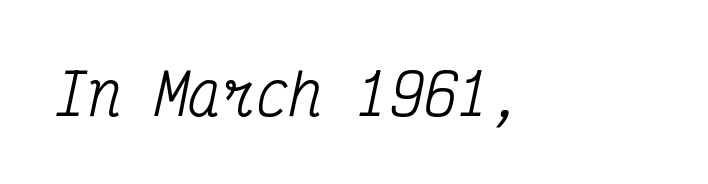
Q: Is the text italic (slanted)? A: Yes, it leans right by about 12 degrees.
Q: Is the typeface a serif or a sans-serif typeface? A: Serif.
Q: Is the text underlined? A: No.
Q: Is the spacing between letters normal or unusually wide? A: Normal.
Q: Width (condensed, normal, or wide)? A: Condensed.
Q: Stroke contrast? A: Medium.
Q: x-height? A: Medium.
Q: Monospaced? A: Yes.
